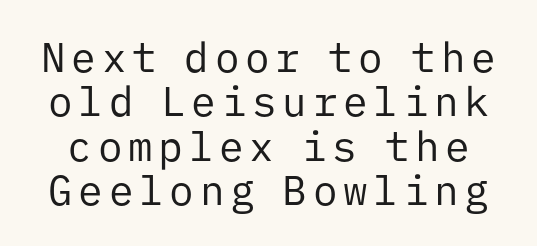
Is there much room between lines? No — they nearly touch. Classification — sans serif. The weight tops out at a normal text grade. Think of a typewriter: that constant character pitch is what you see here.
